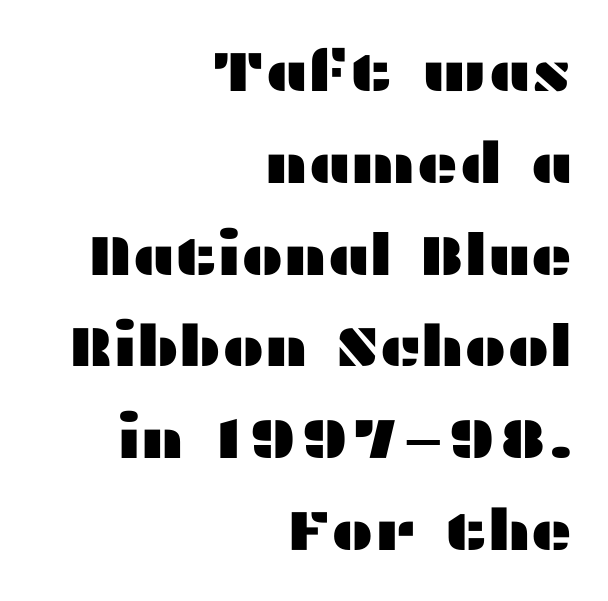
The image shows 57 px wide sans-serif type, upright; set right-aligned, normal line spacing (1.61x), normal letter spacing, not underlined; medium stroke contrast and a medium x-height.
